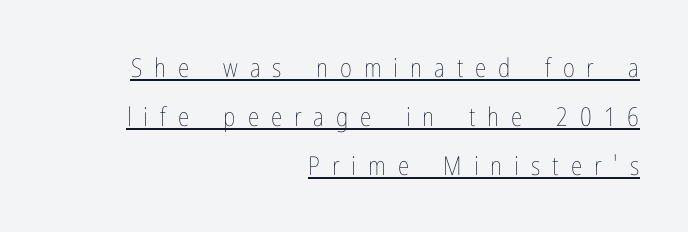
Q: Is the text bold? A: No.
Q: Is the text italic (slanted)? A: No, it is upright.
Q: Is the text underlined? A: Yes.
Q: How is the paragraph aligned? A: Right-aligned.
Q: Is the spacing between letters normal or unusually wide? A: Unusually wide.
